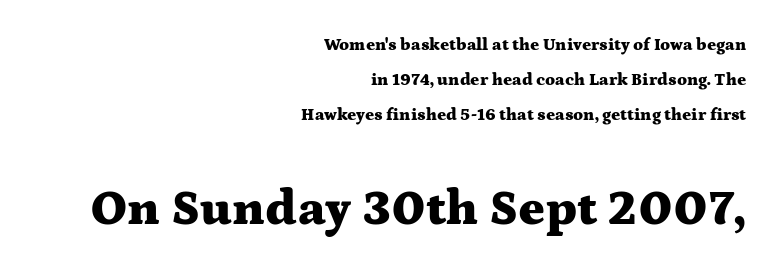
In terms of leading, this rendering errs on the spacious side. Quick note: underline off. Tracking here is standard; glyphs follow each other at the usual distance. Spacing verdict: proportional, widths tailored to each character. Ordinary non-slanted type is in use. Classification — serif.
